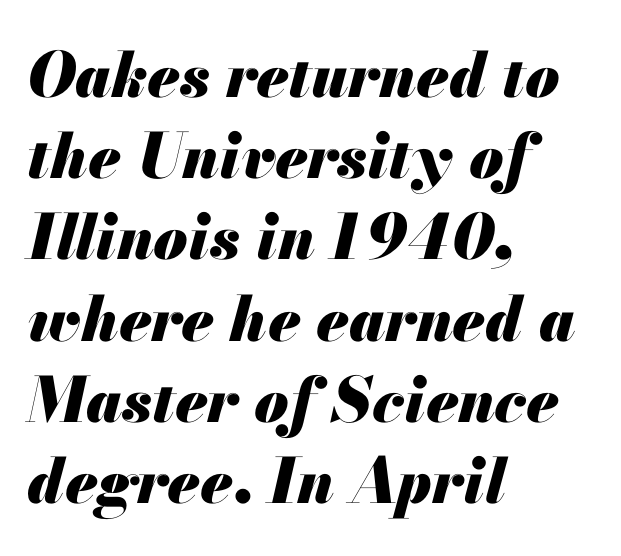
The image shows 62 px heavy type, italic (leaning right); set left-aligned, normal line spacing (1.31x), normal letter spacing, not underlined; medium stroke contrast and a small x-height.
